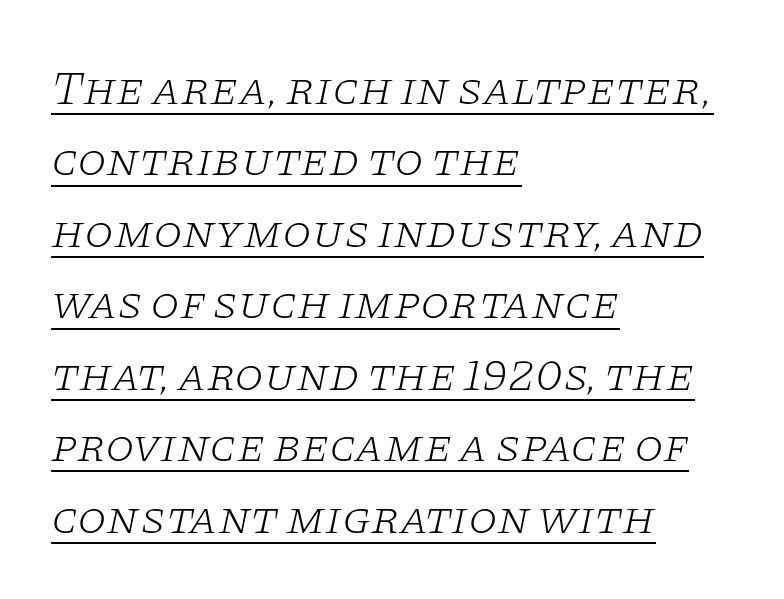
The image shows 47 px light, wide serif type, italic (leaning right); set left-aligned, normal line spacing (1.52x), normal letter spacing, underlined; low stroke contrast and a large x-height.
